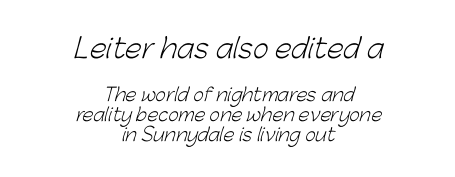
The image shows 27 px text type; set centered, tight line spacing (1.11x), normal letter spacing, not underlined; the first (top) block is 1.5x larger.
